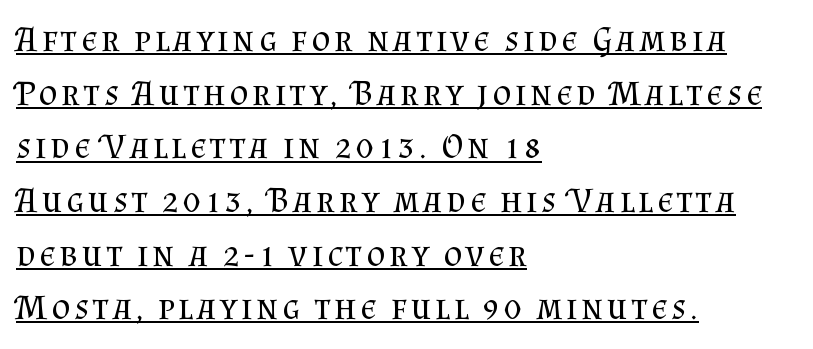
Q: Is the text bold? A: No.
Q: Is the text italic (slanted)? A: No, it is upright.
Q: Is the typeface a serif or a sans-serif typeface? A: Serif.
Q: Is the text underlined? A: Yes.
Q: How is the paragraph aligned? A: Left-aligned.
Q: Is the spacing between lines tight, normal or loose? A: Normal.
Q: Width (condensed, normal, or wide)? A: Normal.
Q: Stroke contrast? A: Medium.
Q: x-height? A: Small.
Q: Monospaced? A: No.
